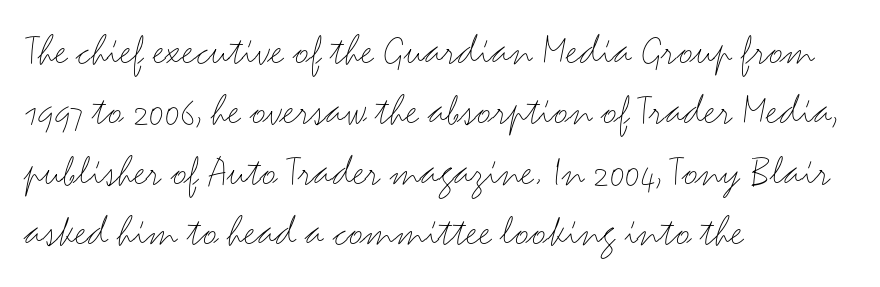
{"serif": "no", "bold": "no", "weight": "light", "width": "wide", "stroke_contrast": "medium", "x_height": "small", "monospaced": "no", "underline": "no", "align": "left", "line_spacing": "normal", "line_spacing_ratio": 1.34, "letter_spacing": "normal", "letter_spacing_em": 0.0, "glyph_px": 45}
